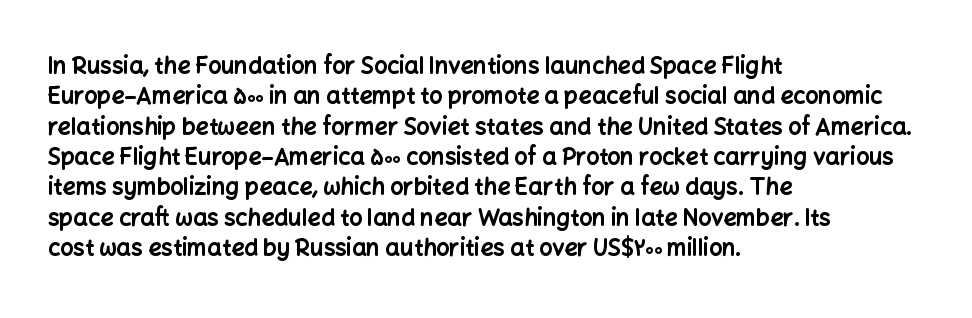
Q: Is the text bold? A: Yes.
Q: Is the text italic (slanted)? A: No, it is upright.
Q: Is the text underlined? A: No.
Q: How is the paragraph aligned? A: Left-aligned.
Q: Is the spacing between letters normal or unusually wide? A: Normal.
Q: Is the spacing between lines tight, normal or loose? A: Normal.
